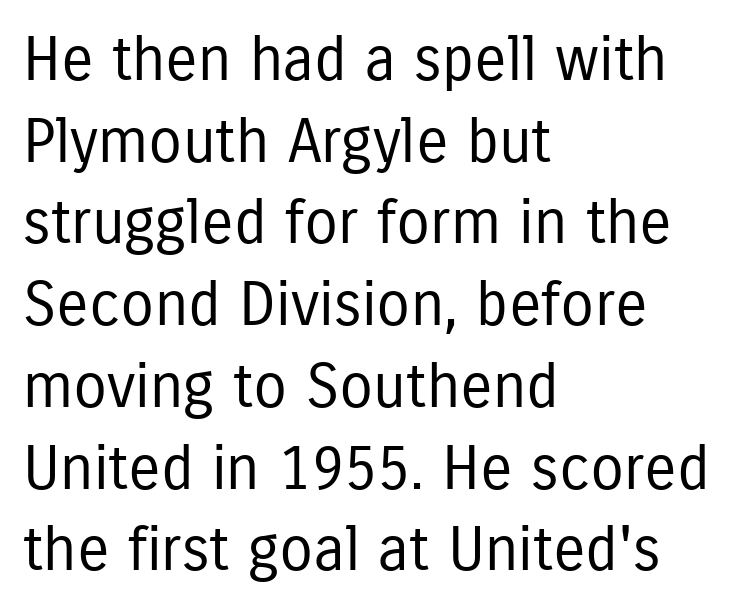
The tracking reads as untouched default to a designer's eye. Ordinary non-slanted type is in use. You could not count columns in this text — the font is proportionally spaced. The characters are drawn with everyday or finer stroke widths. The paragraph shown leans on its left margin.
